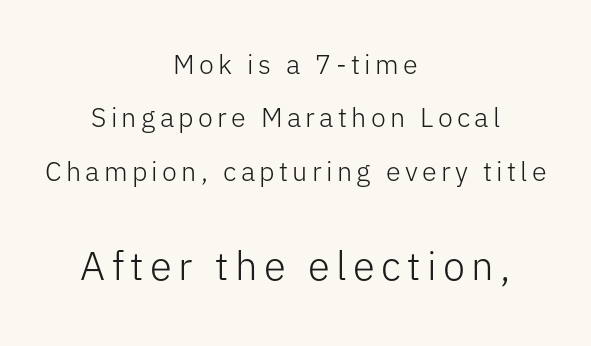
{"serif": "no", "italic": "no", "bold": "no", "weight": "light", "width": "normal", "stroke_contrast": "low", "x_height": "medium", "monospaced": "no", "underline": "no", "align": "center", "line_spacing": "loose", "line_spacing_ratio": 1.98, "larger_block": "second", "size_ratio": 1.48, "glyph_px": 40}
